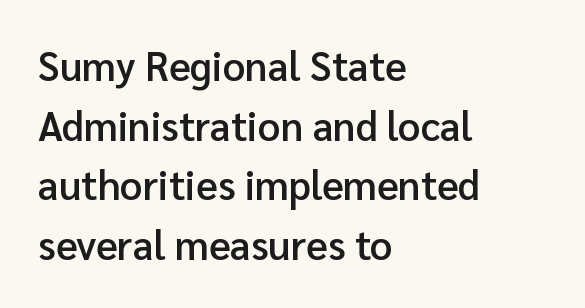
One-word summary of the alignment: left. A typesetter would label this face a sans. Does extra space separate the letters? No, they use regular spacing. Emphasis by weight is partial: semibold. How would I describe the line gaps? Plain and ordinary.
